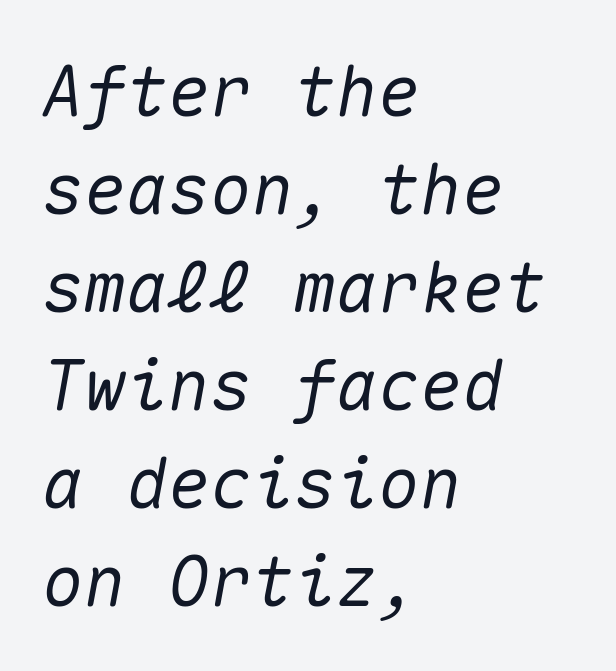
{"italic": "yes", "lean": "right", "slant_degrees": 10, "width": "normal", "stroke_contrast": "medium", "x_height": "medium", "monospaced": "yes", "underline": "no", "align": "left", "line_spacing": "normal", "line_spacing_ratio": 1.4, "letter_spacing": "normal", "letter_spacing_em": 0.0, "glyph_px": 70}
